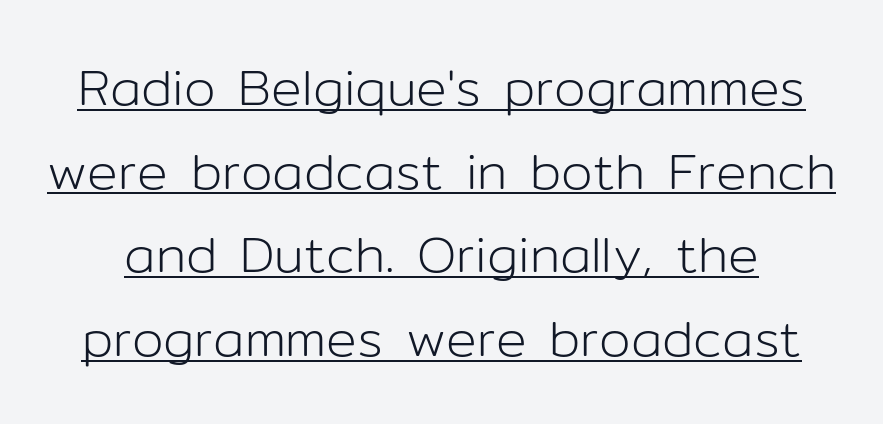
Italic: no, the glyphs are upright roman. The strokes carry an ordinary text weight at most. Students, observe: this is what conventionally led text looks like. The face used here is a sans, in the tradition of grotesques and geometrics.
